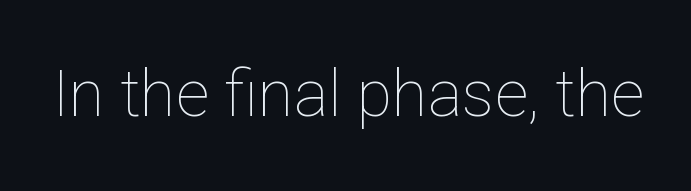
{"italic": "no", "bold": "no", "weight": "thin", "width": "normal", "stroke_contrast": "low", "x_height": "medium", "monospaced": "no", "underline": "no", "letter_spacing": "normal", "letter_spacing_em": 0.0, "glyph_px": 65}
